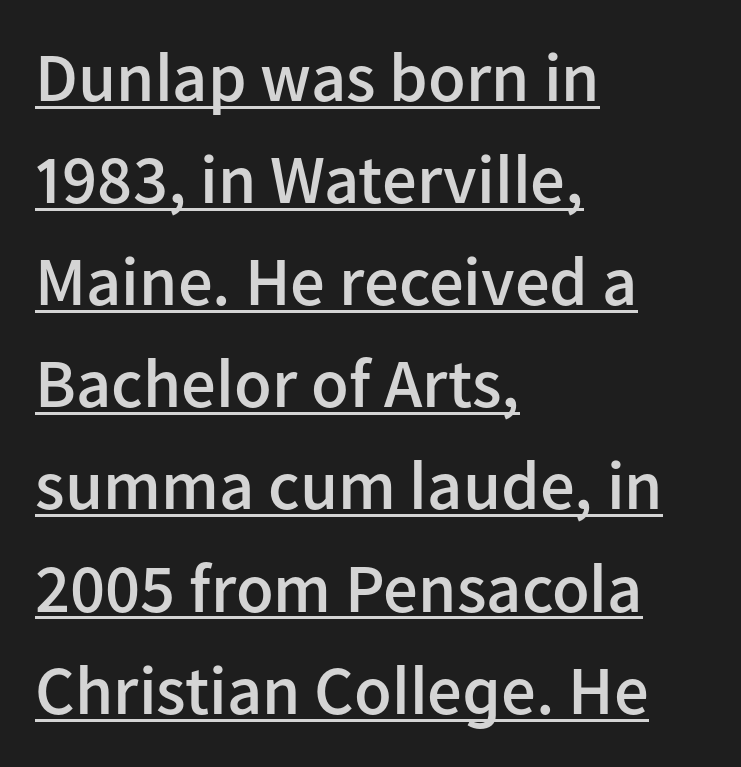
Q: Is the text bold? A: Semi-bold.
Q: Is the text italic (slanted)? A: No, it is upright.
Q: Is the typeface a serif or a sans-serif typeface? A: Sans-serif.
Q: Is the text underlined? A: Yes.
Q: How is the paragraph aligned? A: Left-aligned.
Q: Is the spacing between letters normal or unusually wide? A: Normal.
Q: Is the spacing between lines tight, normal or loose? A: Normal.
Q: Width (condensed, normal, or wide)? A: Normal.
Q: Stroke contrast? A: Low.
Q: x-height? A: Medium.
Q: Monospaced? A: No.
